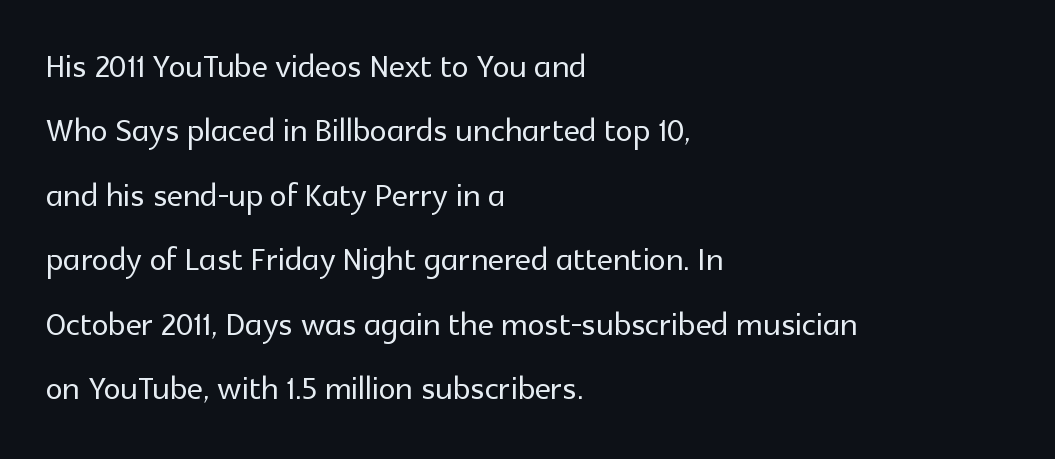
Q: Is the text italic (slanted)? A: No, it is upright.
Q: Is the typeface a serif or a sans-serif typeface? A: Sans-serif.
Q: Is the text underlined? A: No.
Q: How is the paragraph aligned? A: Left-aligned.
Q: Is the spacing between letters normal or unusually wide? A: Normal.
Q: Is the spacing between lines tight, normal or loose? A: Normal.
Q: Width (condensed, normal, or wide)? A: Normal.
Q: x-height? A: Medium.
Q: Monospaced? A: No.
